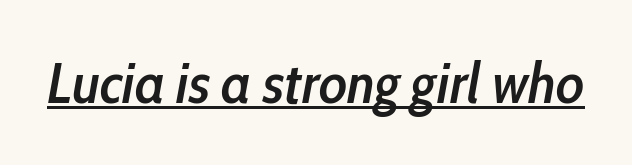
There's an unmistakable incline to the writing here. Is the type bold? Partly — it's a semibold, heavier than regular but not fully bold. Looks like regular typesetting: each glyph gets only the width it needs. Like a heading marked for emphasis, these lines bear an underscore.
